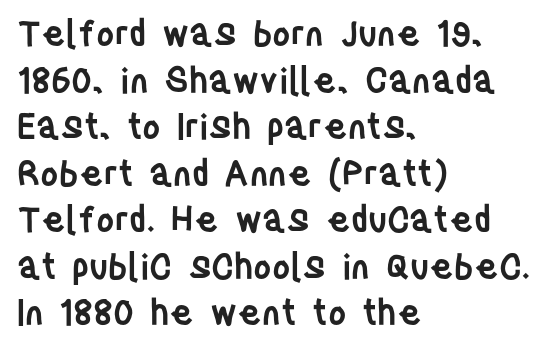
These lines were composed using upright roman letters. Note the varied advance widths — an 'i' is clearly narrower than an 'm'. The space beneath each line is pristine and unruled. Firm but not heavy-handed strokes: this text is semibold. Summary of vertical rhythm: regular, with standard interline spacing.
